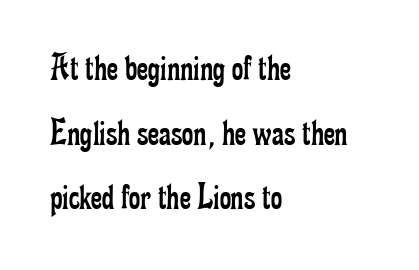
Q: Is the text bold? A: No.
Q: Is the text italic (slanted)? A: No, it is upright.
Q: Is the typeface a serif or a sans-serif typeface? A: Serif.
Q: Is the text underlined? A: No.
Q: How is the paragraph aligned? A: Left-aligned.
Q: Is the spacing between letters normal or unusually wide? A: Normal.
Q: Is the spacing between lines tight, normal or loose? A: Normal.
Q: Width (condensed, normal, or wide)? A: Condensed.
Q: Stroke contrast? A: Low.
Q: x-height? A: Small.
Q: Monospaced? A: No.
